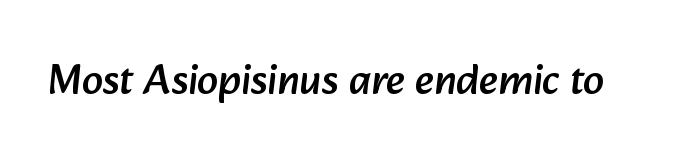
The image shows 42 px sans-serif type; set normal letter spacing, not underlined; low stroke contrast and a medium x-height.
